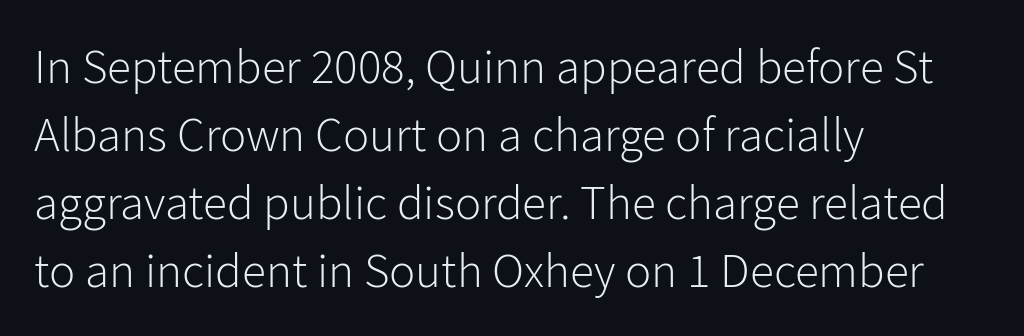
{"serif": "no", "italic": "no", "bold": "no", "weight": "light", "width": "normal", "stroke_contrast": "low", "x_height": "medium", "monospaced": "no", "underline": "no", "align": "left", "line_spacing": "normal", "line_spacing_ratio": 1.39, "letter_spacing": "normal", "letter_spacing_em": 0.0, "glyph_px": 49}
